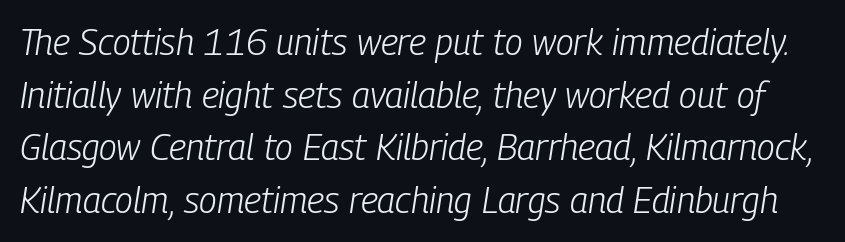
{"italic": "yes", "lean": "right", "slant_degrees": 9, "bold": "no", "weight": "light", "width": "condensed", "stroke_contrast": "low", "x_height": "medium", "monospaced": "no", "underline": "no", "line_spacing": "normal", "line_spacing_ratio": 1.46, "letter_spacing": "normal", "letter_spacing_em": 0.0, "glyph_px": 36}
